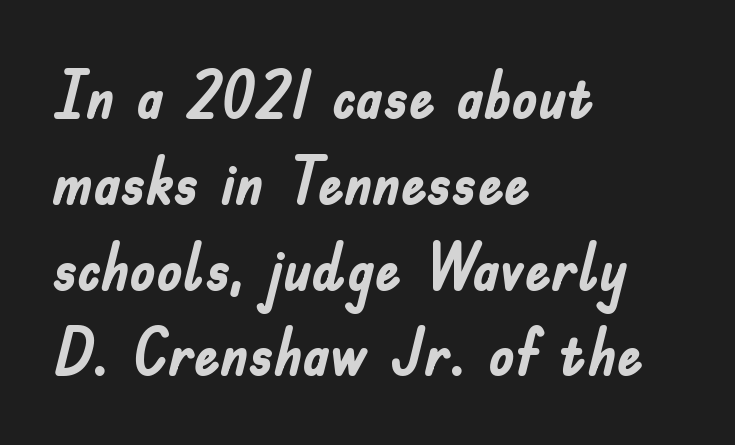
The lines are quadded left. Grotesque or geometric, the face here clearly has no serifs. Is this a fixed-width face? No — the glyphs have proportional, varying widths. Tracking value appears to be zero — textbook default spacing.
